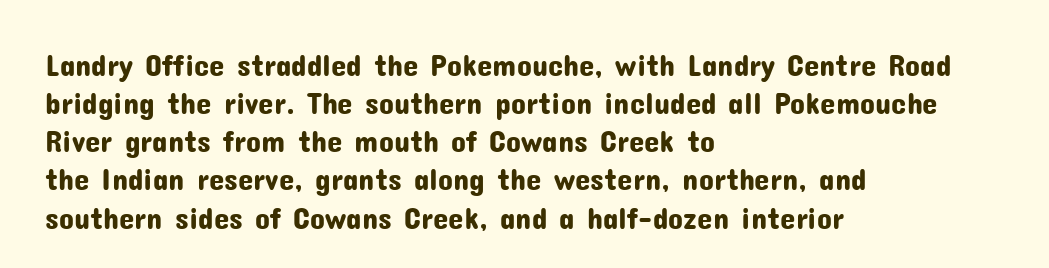
{"serif": "no", "italic": "no", "width": "normal", "stroke_contrast": "low", "x_height": "medium", "monospaced": "no", "underline": "no", "align": "left", "line_spacing_ratio": 1.23, "letter_spacing": "normal", "letter_spacing_em": 0.0, "glyph_px": 31}
